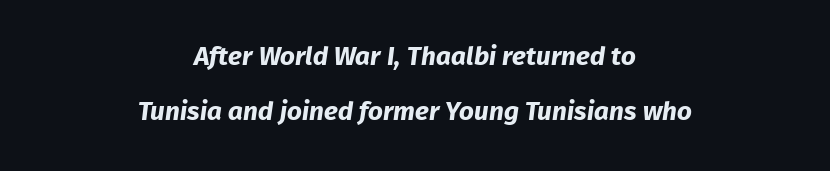
The image shows 26 px bold type; set centered, loose line spacing (2.13x), normal letter spacing, not underlined.
